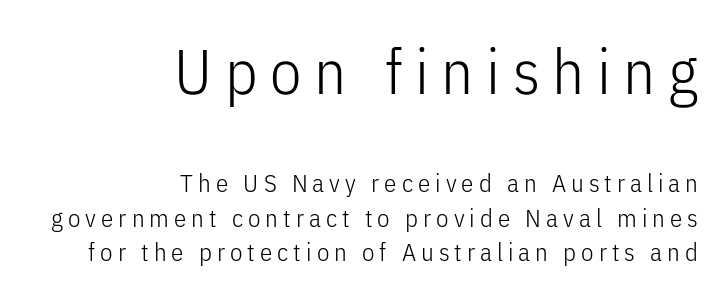
Nobody drew a line under any word here. The letters stand straight up with perfectly vertical stems. Scale decreases going downward across the two blocks. In terms of letterspacing, this is a distinctly airy, spread setting. Classification — sans serif. Reading down the column, the eye jumps a familiar distance to each next line.
